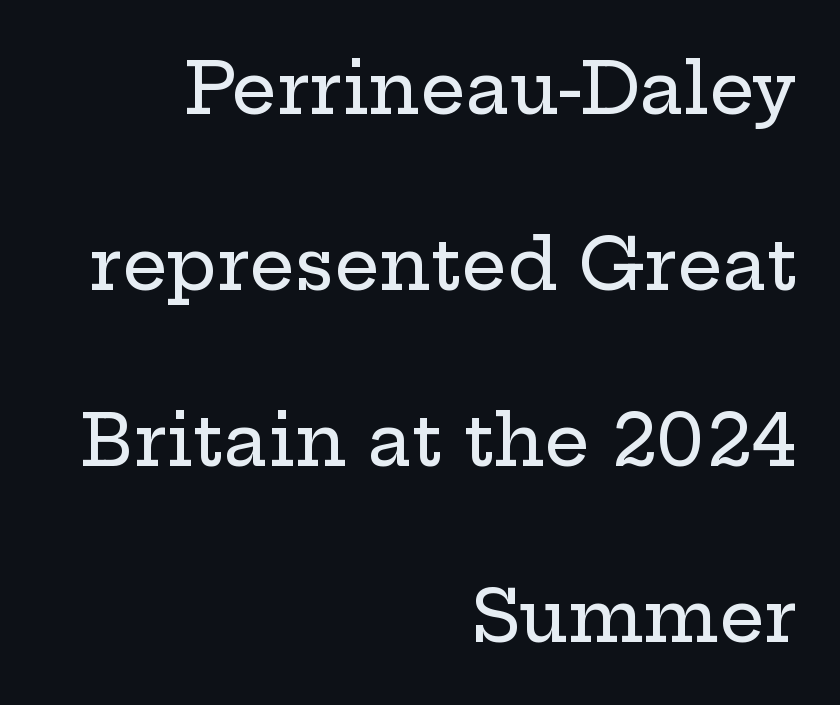
{"serif": "yes", "italic": "no", "width": "wide", "stroke_contrast": "low", "x_height": "medium", "monospaced": "no", "underline": "no", "align": "right", "line_spacing": "loose", "line_spacing_ratio": 2.48, "letter_spacing": "normal", "letter_spacing_em": 0.0, "glyph_px": 71}
